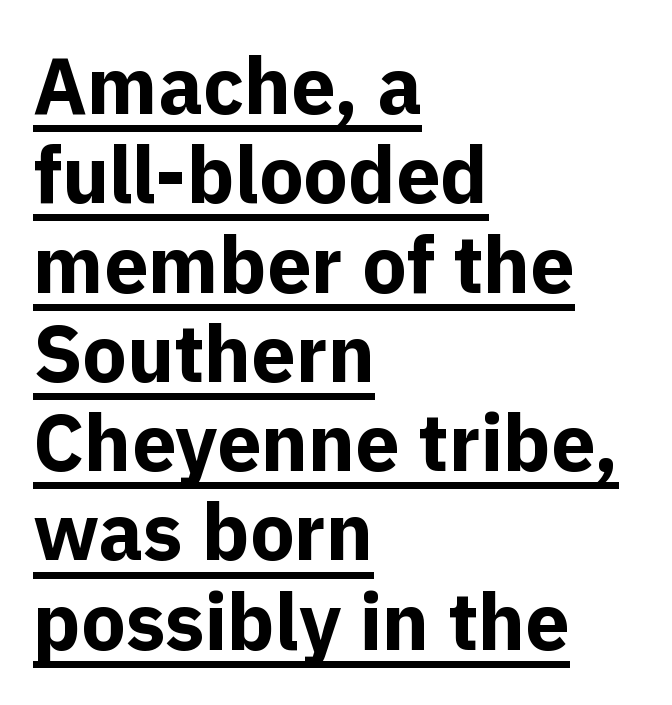
Nope, no serifs anywhere on these letters. Emphasis is given by a line drawn under the lettering. Each letter keeps its own natural width here, so spacing adapts to shape. The face used here is rendered with its standard letterfit. What's the leading like? Squeezed, with rows nearly overlapping.
